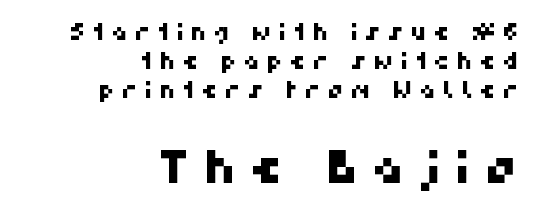
A typesetter would call this proportional, since set widths differ per character. I'd call this a sans setting — the letters go barefoot. Someone cranked the tracking dial way up on this one. The designer gave the closing block more size than the opening block.
